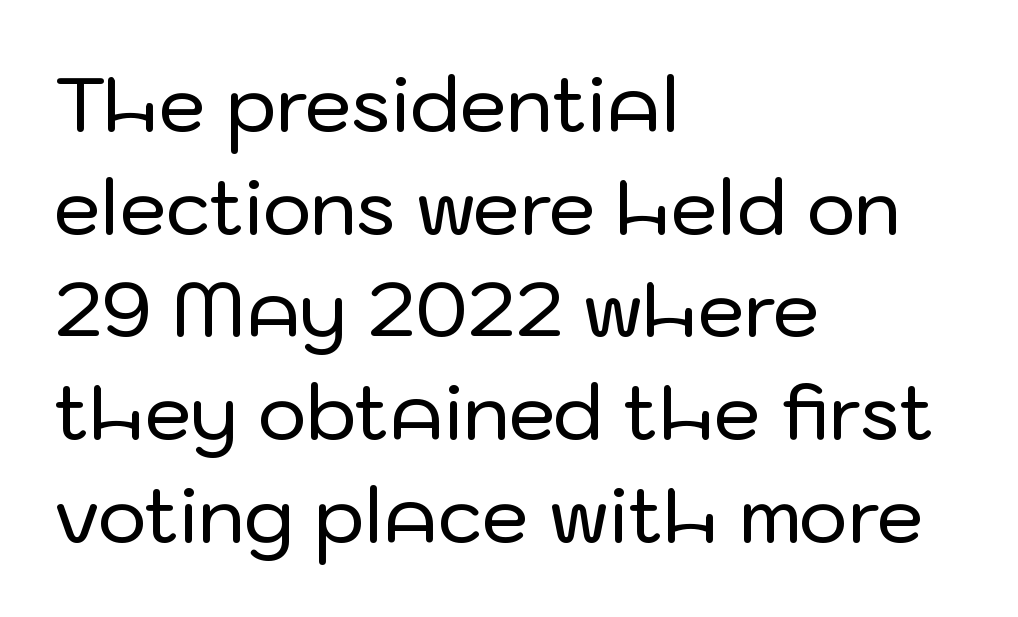
{"serif": "no", "italic": "no", "width": "normal", "stroke_contrast": "low", "x_height": "medium", "monospaced": "no", "underline": "no", "align": "left", "line_spacing": "normal", "line_spacing_ratio": 1.37, "letter_spacing": "normal", "letter_spacing_em": 0.0, "glyph_px": 75}
